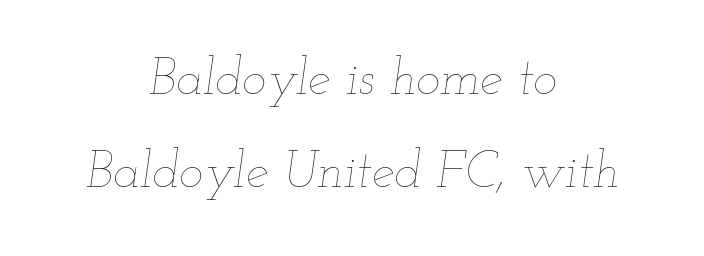
{"italic": "yes", "lean": "right", "slant_degrees": 12, "bold": "no", "weight": "thin", "width": "wide", "stroke_contrast": "low", "x_height": "small", "monospaced": "no", "underline": "no", "align": "center", "line_spacing_ratio": 1.83, "letter_spacing": "normal", "letter_spacing_em": 0.0, "glyph_px": 51}
